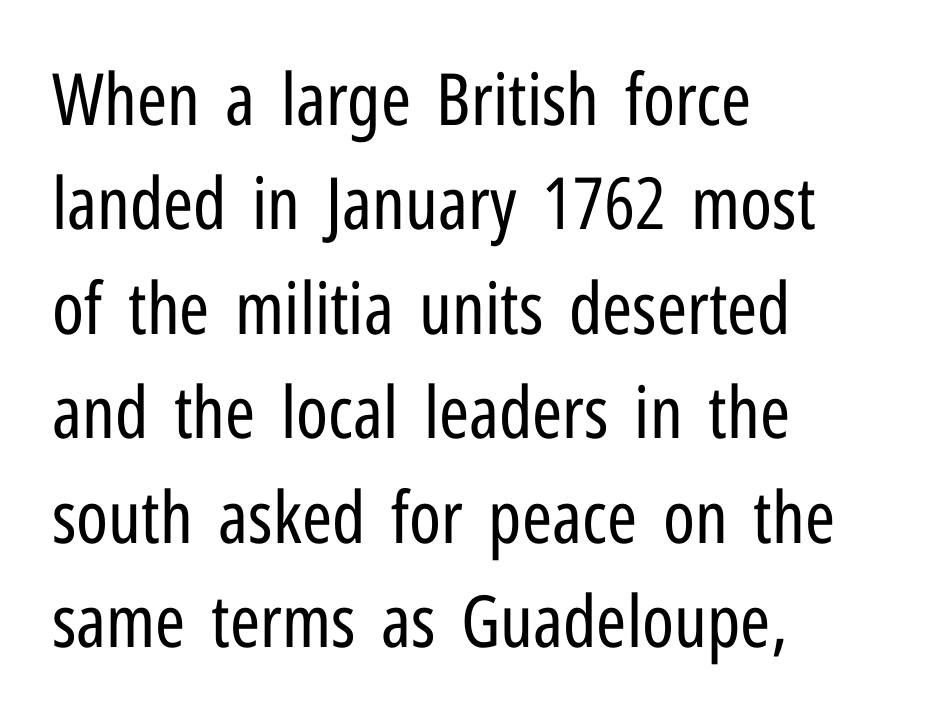
Q: Is the text bold? A: No.
Q: Is the text italic (slanted)? A: No, it is upright.
Q: Is the typeface a serif or a sans-serif typeface? A: Sans-serif.
Q: Is the text underlined? A: No.
Q: How is the paragraph aligned? A: Left-aligned.
Q: Is the spacing between letters normal or unusually wide? A: Normal.
Q: Is the spacing between lines tight, normal or loose? A: Normal.
Q: Width (condensed, normal, or wide)? A: Condensed.
Q: Stroke contrast? A: Low.
Q: x-height? A: Medium.
Q: Monospaced? A: No.
